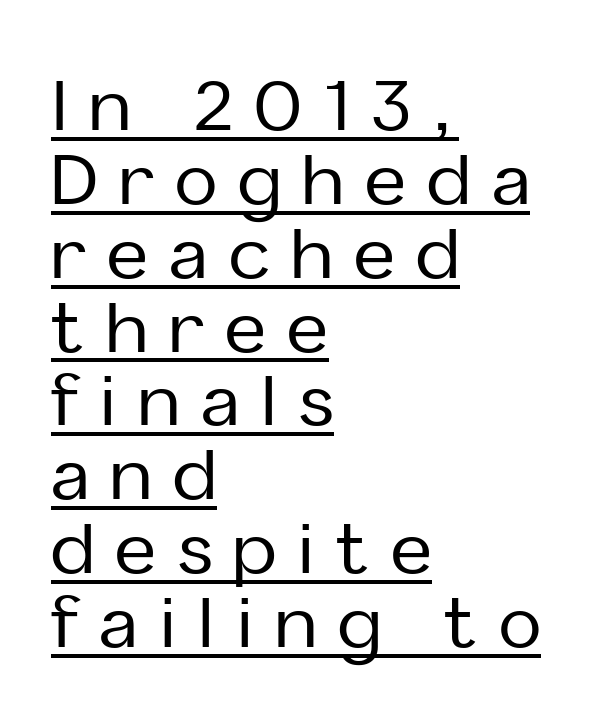
The image shows 71 px sans-serif type, upright; set left-aligned, tight line spacing (1.04x), unusually wide letter spacing (+0.3 em), underlined; low stroke contrast and a medium x-height.
